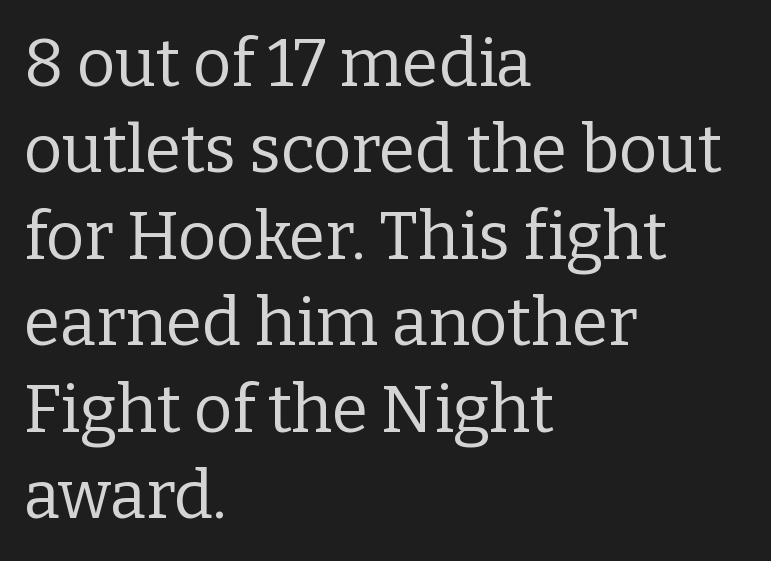
{"serif": "yes", "italic": "no", "bold": "no", "weight": "regular", "width": "normal", "stroke_contrast": "low", "x_height": "medium", "monospaced": "no", "underline": "no", "align": "left", "line_spacing": "normal", "line_spacing_ratio": 1.31, "letter_spacing": "normal", "letter_spacing_em": 0.0, "glyph_px": 66}
